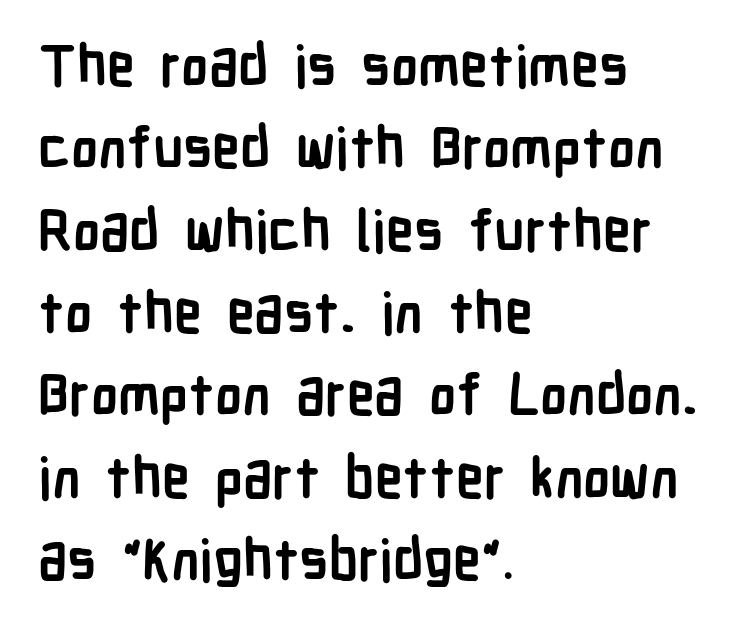
The image shows 56 px semibold, condensed sans-serif type, upright; set left-aligned, normal line spacing (1.47x), normal letter spacing, not underlined; low stroke contrast and a medium x-height.
